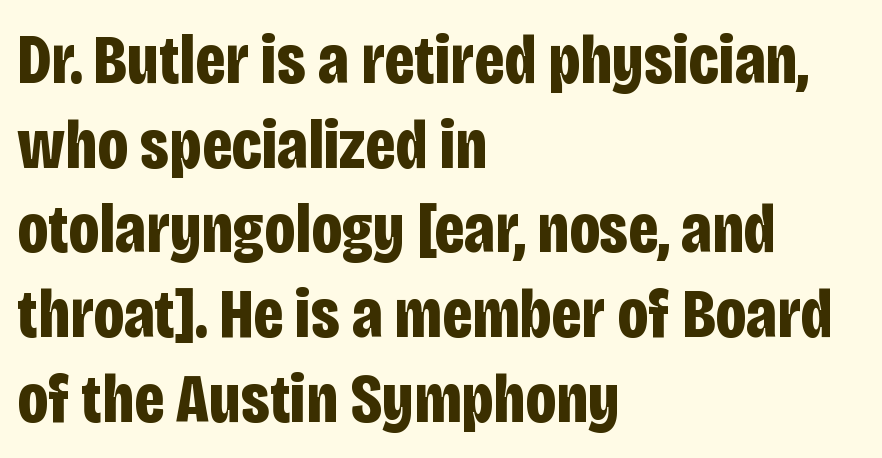
The passage is arranged the way most books set body copy — flush left. The font is running at its bold setting. Only glyphs here, with clear space below each row. In terms of posture, this sample is upright. Observe the ordinary spacing: letters are neighbours, not strangers.
